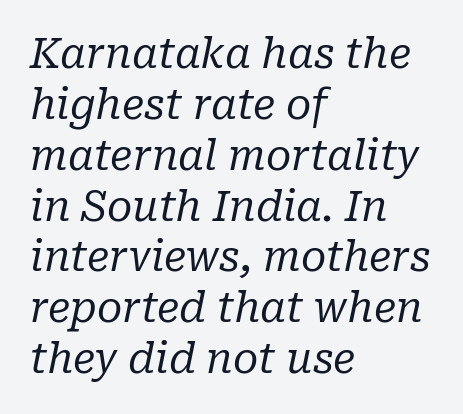
The image shows 41 px regular-weight serif type, italic (leaning right); set left-aligned, line spacing 1.24x, normal letter spacing, not underlined; low stroke contrast and a medium x-height.
